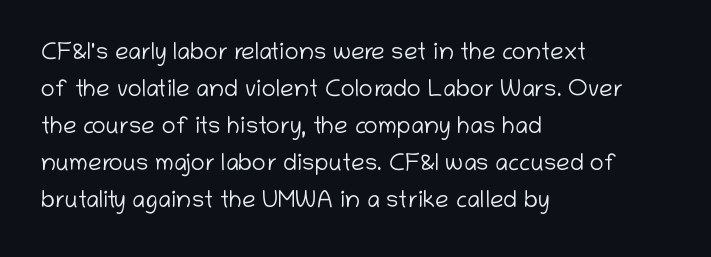
Q: Is the text bold? A: No.
Q: Is the text italic (slanted)? A: No, it is upright.
Q: Is the text underlined? A: No.
Q: How is the paragraph aligned? A: Left-aligned.
Q: Is the spacing between letters normal or unusually wide? A: Normal.
Q: Is the spacing between lines tight, normal or loose? A: Normal.
